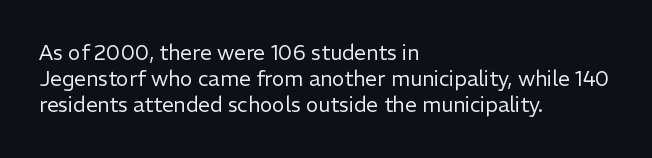
The image shows 21 px text type, upright; set left-aligned, line spacing 1.24x, normal letter spacing, not underlined.
